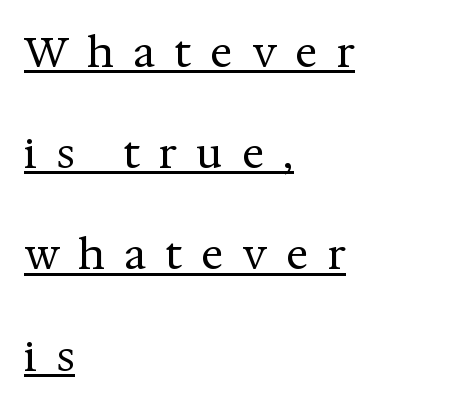
Q: Is the text bold? A: No.
Q: Is the text italic (slanted)? A: No, it is upright.
Q: Is the typeface a serif or a sans-serif typeface? A: Serif.
Q: Is the text underlined? A: Yes.
Q: How is the paragraph aligned? A: Left-aligned.
Q: Is the spacing between letters normal or unusually wide? A: Unusually wide.
Q: Is the spacing between lines tight, normal or loose? A: Loose.
Q: Width (condensed, normal, or wide)? A: Normal.
Q: Stroke contrast? A: Medium.
Q: x-height? A: Medium.
Q: Monospaced? A: No.
